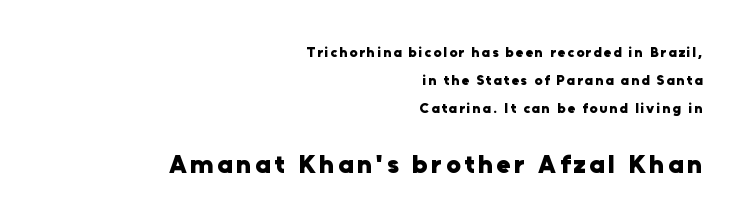
{"italic": "no", "bold": "yes", "underline": "no", "align": "right", "line_spacing": "loose", "line_spacing_ratio": 2.0, "larger_block": "second", "size_ratio": 1.86, "glyph_px": 26}
